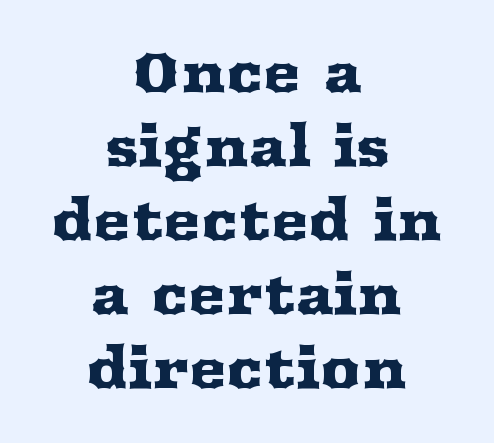
The image shows 56 px wide serif type, upright; set centered, normal line spacing (1.32x), normal letter spacing, not underlined; medium stroke contrast and a medium x-height.
